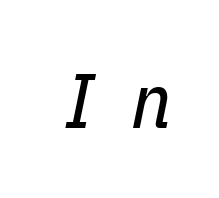
The image shows 78 px regular-weight, condensed type, italic (leaning right); set unusually wide letter spacing (+0.48 em), not underlined; low stroke contrast and a medium x-height.
